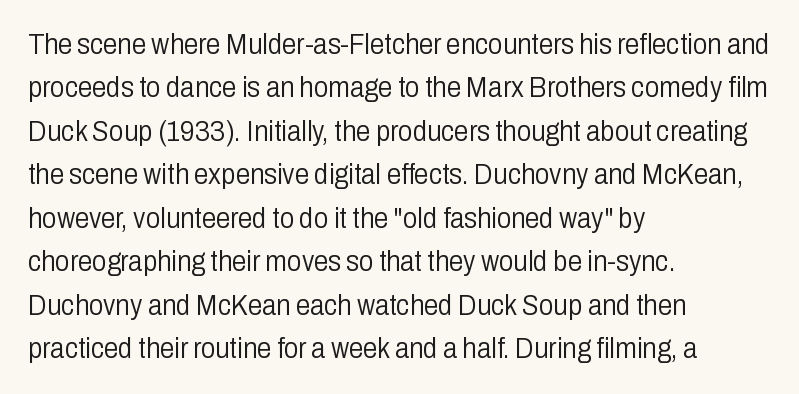
Q: Is the text bold? A: No.
Q: Is the text italic (slanted)? A: No, it is upright.
Q: Is the typeface a serif or a sans-serif typeface? A: Sans-serif.
Q: Is the text underlined? A: No.
Q: How is the paragraph aligned? A: Left-aligned.
Q: Is the spacing between letters normal or unusually wide? A: Normal.
Q: Is the spacing between lines tight, normal or loose? A: Normal.
Q: Width (condensed, normal, or wide)? A: Condensed.
Q: Stroke contrast? A: Low.
Q: x-height? A: Medium.
Q: Monospaced? A: No.
